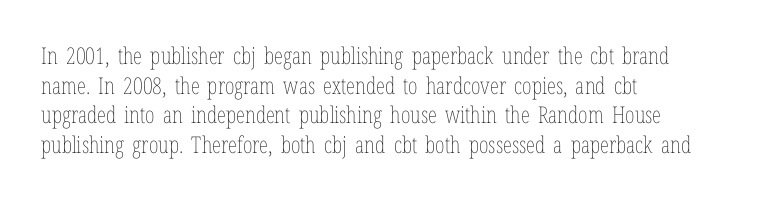
The lines sit at an ordinary, default distance from one another. The rag falls on the right side of this text block. The characters are drawn with everyday or finer stroke widths. Descender tails drop into unmarked territory.
